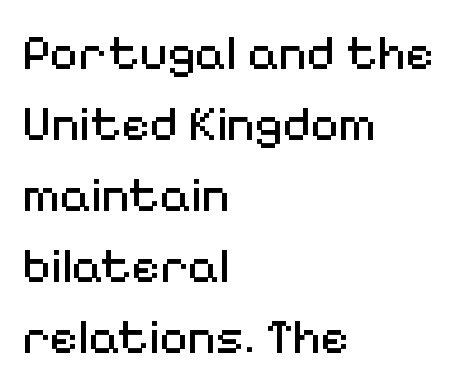
Q: Is the text bold? A: No.
Q: Is the text italic (slanted)? A: No, it is upright.
Q: Is the typeface a serif or a sans-serif typeface? A: Sans-serif.
Q: Is the text underlined? A: No.
Q: How is the paragraph aligned? A: Left-aligned.
Q: Is the spacing between letters normal or unusually wide? A: Normal.
Q: Is the spacing between lines tight, normal or loose? A: Normal.
Q: Width (condensed, normal, or wide)? A: Normal.
Q: Stroke contrast? A: Medium.
Q: x-height? A: Medium.
Q: Monospaced? A: No.
